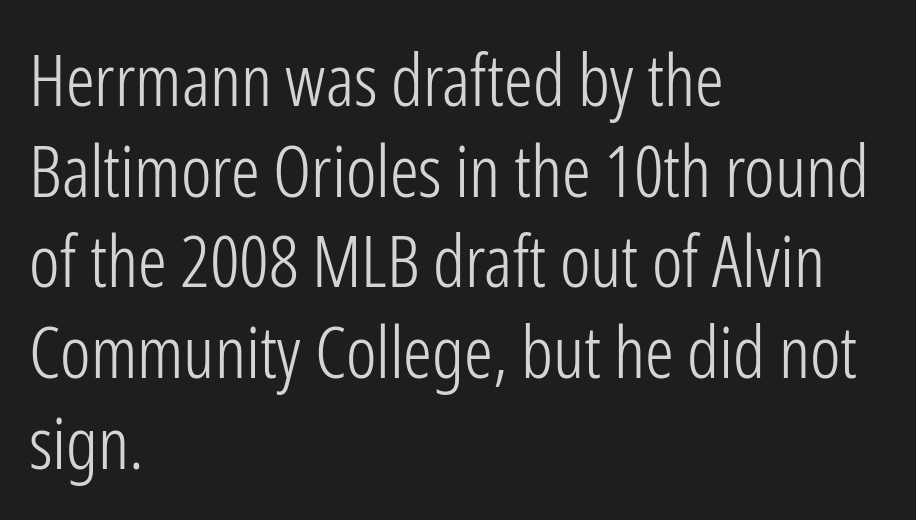
{"serif": "no", "italic": "no", "bold": "no", "weight": "light", "width": "condensed", "stroke_contrast": "low", "x_height": "medium", "monospaced": "no", "underline": "no", "align": "left", "line_spacing": "normal", "line_spacing_ratio": 1.26, "letter_spacing": "normal", "letter_spacing_em": 0.0, "glyph_px": 72}
